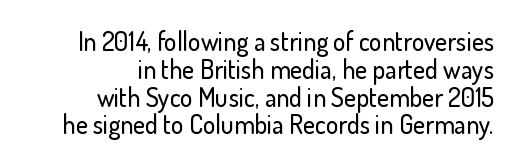
Notice how the passage keeps a crisp vertical edge on the right only. Does the lettering tilt? It doesn't — this is upright. Is there much room between lines? No — they nearly touch. The space directly below the letters is spotless. Look at the tracking — it's just the regular setting, nothing added.
